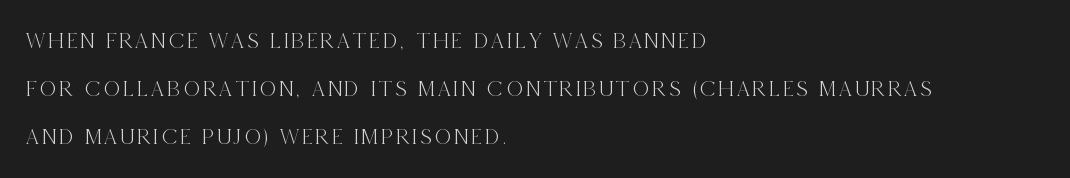
Q: Is the text italic (slanted)? A: No, it is upright.
Q: Is the text underlined? A: No.
Q: How is the paragraph aligned? A: Left-aligned.
Q: Is the spacing between lines tight, normal or loose? A: Loose.
